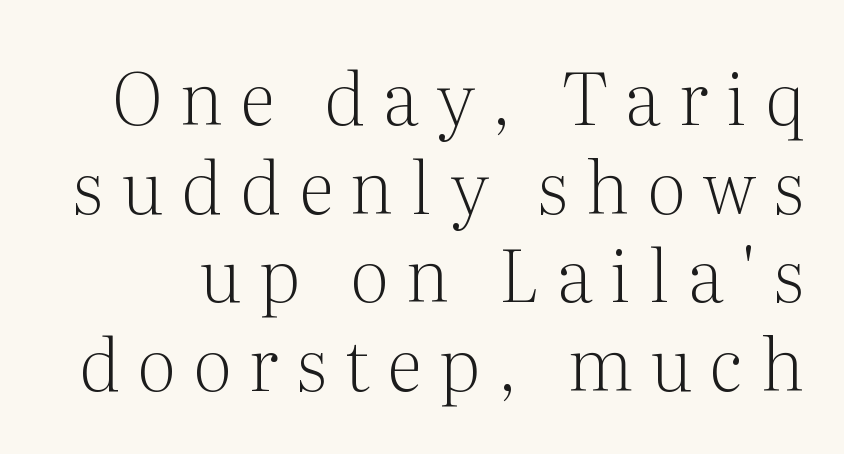
Q: Is the text bold? A: No.
Q: Is the text italic (slanted)? A: No, it is upright.
Q: Is the typeface a serif or a sans-serif typeface? A: Serif.
Q: Is the text underlined? A: No.
Q: Is the spacing between letters normal or unusually wide? A: Unusually wide.
Q: Width (condensed, normal, or wide)? A: Normal.
Q: Stroke contrast? A: Medium.
Q: x-height? A: Medium.
Q: Monospaced? A: No.
